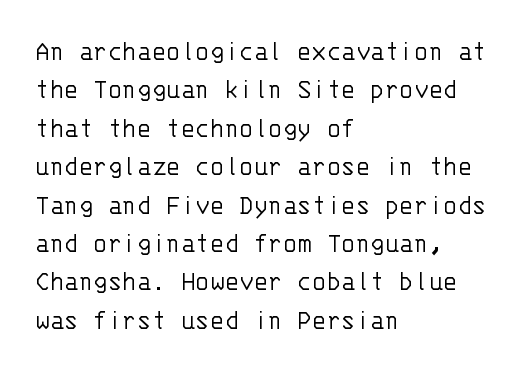
Q: Is the text bold? A: No.
Q: Is the text italic (slanted)? A: No, it is upright.
Q: Is the typeface a serif or a sans-serif typeface? A: Sans-serif.
Q: Is the text underlined? A: No.
Q: How is the paragraph aligned? A: Left-aligned.
Q: Is the spacing between letters normal or unusually wide? A: Normal.
Q: Is the spacing between lines tight, normal or loose? A: Normal.
Q: Width (condensed, normal, or wide)? A: Normal.
Q: Stroke contrast? A: Low.
Q: x-height? A: Large.
Q: Monospaced? A: Yes.
